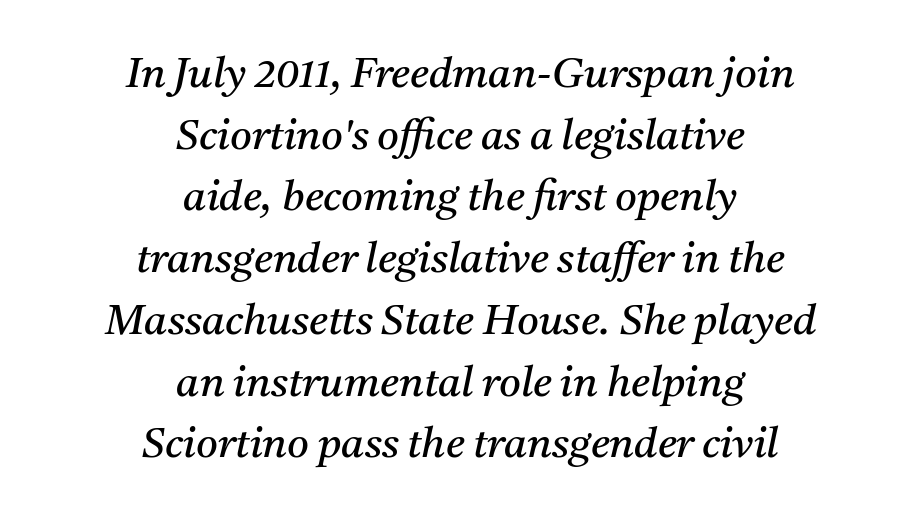
Q: Is the text bold? A: No.
Q: Is the text italic (slanted)? A: Yes, it leans right by about 11 degrees.
Q: Is the typeface a serif or a sans-serif typeface? A: Serif.
Q: Is the text underlined? A: No.
Q: How is the paragraph aligned? A: Centered.
Q: Is the spacing between letters normal or unusually wide? A: Normal.
Q: Is the spacing between lines tight, normal or loose? A: Normal.
Q: Width (condensed, normal, or wide)? A: Normal.
Q: Stroke contrast? A: Medium.
Q: x-height? A: Medium.
Q: Monospaced? A: No.
